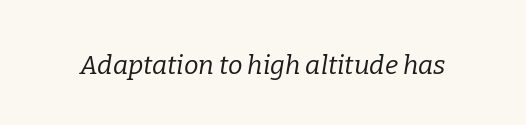
Q: Is the text bold? A: No.
Q: Is the text italic (slanted)? A: Yes, it leans right by about 9 degrees.
Q: Is the text underlined? A: No.
Q: Is the spacing between letters normal or unusually wide? A: Normal.
